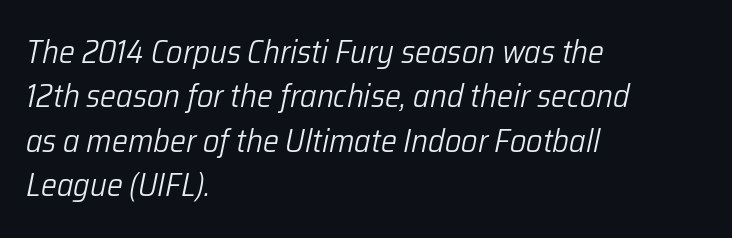
In terms of posture, this sample is oblique. Each new line begins a customary step beneath the previous one. Compared with a centered layout, this one pins lines to the left instead. Anything drawn beneath the words? Only blank space.
